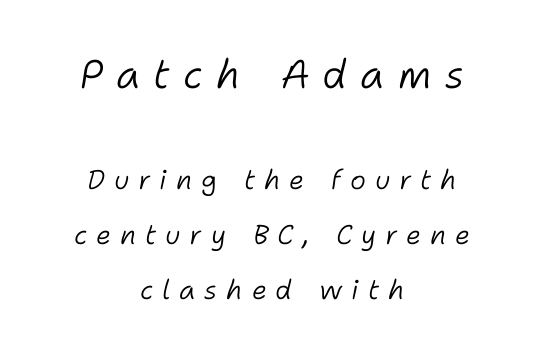
The lines are spread far apart with generous leading. The letters in the upper block stand taller than those in the block below. Does the lettering tilt? It does — this is italic. Caption: multi-line text, centered on the measure. This is not heavy type; no bold has been used. The rendering uses natural spacing where letterforms have individual widths.
